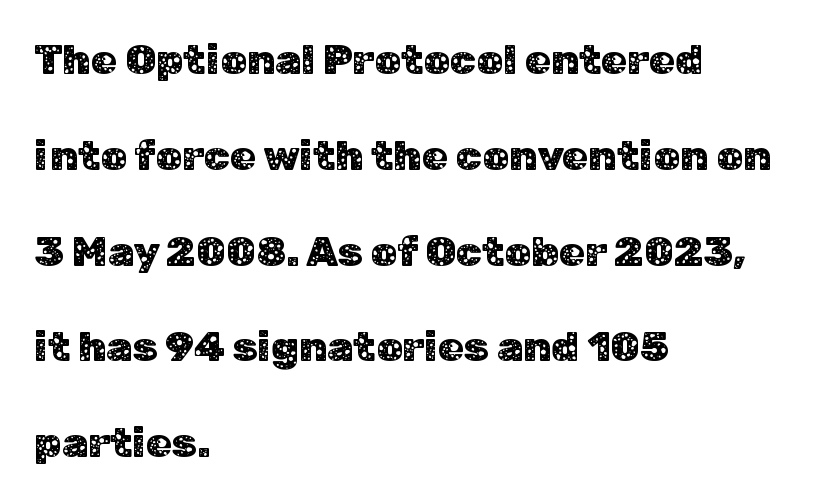
{"serif": "no", "italic": "no", "width": "normal", "stroke_contrast": "low", "x_height": "medium", "monospaced": "no", "underline": "no", "align": "left", "line_spacing": "loose", "line_spacing_ratio": 2.28, "letter_spacing": "normal", "letter_spacing_em": 0.0, "glyph_px": 42}
